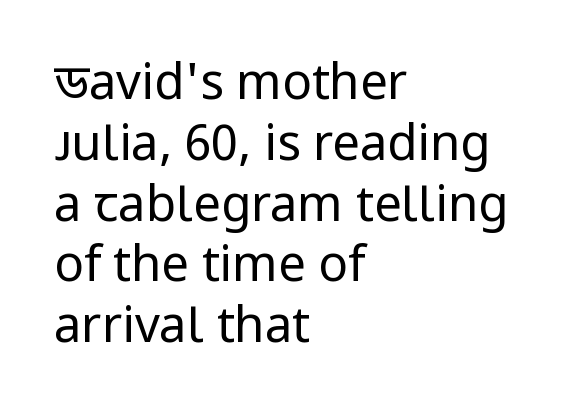
Character widths vary here, with narrow letters taking less room than wide ones. The type family on display is of the sans-serif kind. Each stroke keeps to a modest, everyday thickness or less. Visually the block forms a straight wall on the left and a jagged coastline on the right.
